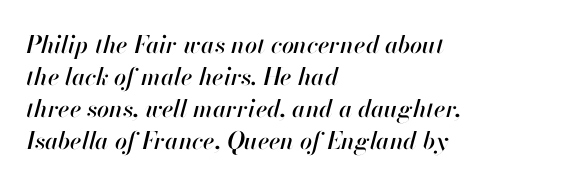
Q: Is the text italic (slanted)? A: Yes, it leans right by about 13 degrees.
Q: Is the text underlined? A: No.
Q: How is the paragraph aligned? A: Left-aligned.
Q: Is the spacing between letters normal or unusually wide? A: Normal.
Q: Is the spacing between lines tight, normal or loose? A: Normal.
